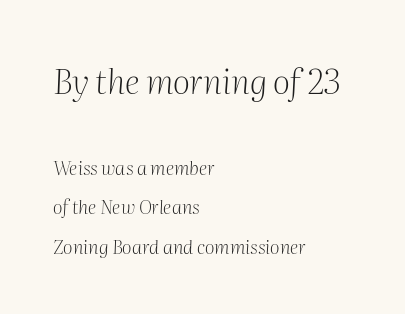
Plain, unruled lines of type. Notice the wide empty band between every row — that's loose leading. Nobody touched the tracking dial on this one. Looks like regular typesetting: each glyph gets only the width it needs.
